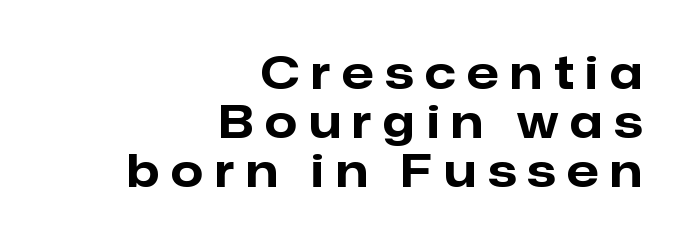
{"serif": "no", "italic": "no", "bold": "yes", "weight": "bold", "width": "normal", "stroke_contrast": "low", "x_height": "medium", "monospaced": "no", "underline": "no", "align": "right", "line_spacing": "tight", "line_spacing_ratio": 1.07, "letter_spacing": "wide", "letter_spacing_em": 0.26, "glyph_px": 46}
